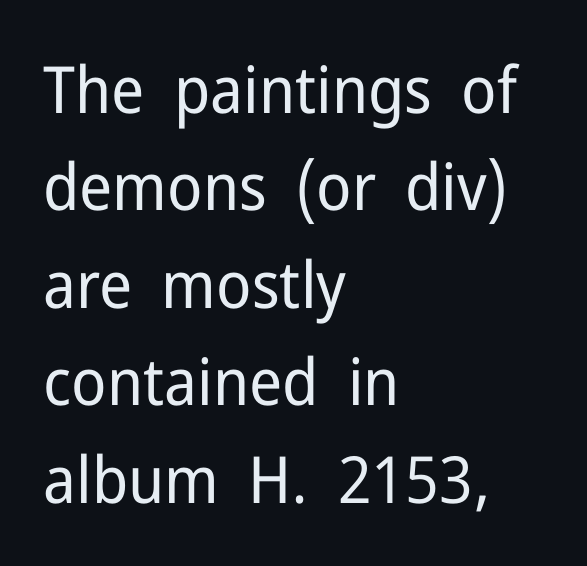
Underlining? Definitely not there. Alignment: flush left. A typesetter would mark this as roman, not italic. Weight: regular or lighter. The rendering keeps characters at their native spacing.
